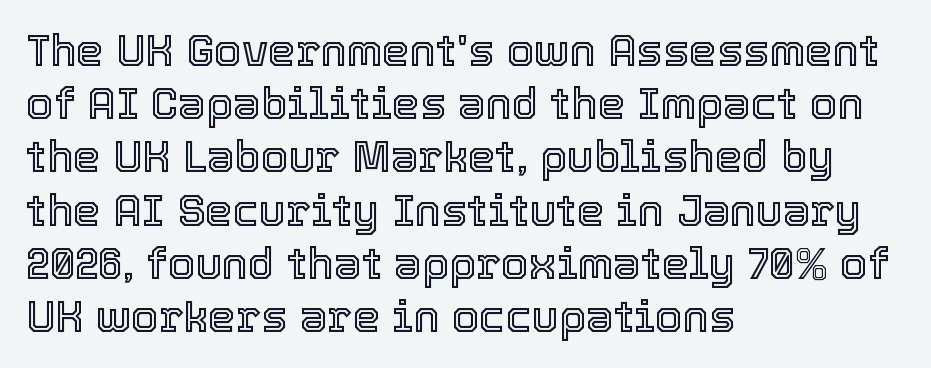
The image shows 44 px text type, upright; set left-aligned, line spacing 1.21x, normal letter spacing, not underlined; a medium x-height.
